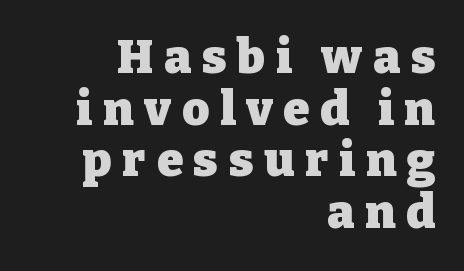
Q: Is the text bold? A: Yes.
Q: Is the text italic (slanted)? A: No, it is upright.
Q: Is the typeface a serif or a sans-serif typeface? A: Serif.
Q: Is the text underlined? A: No.
Q: How is the paragraph aligned? A: Right-aligned.
Q: Is the spacing between letters normal or unusually wide? A: Unusually wide.
Q: Is the spacing between lines tight, normal or loose? A: Tight.
Q: Width (condensed, normal, or wide)? A: Normal.
Q: Stroke contrast? A: Low.
Q: x-height? A: Medium.
Q: Monospaced? A: No.
